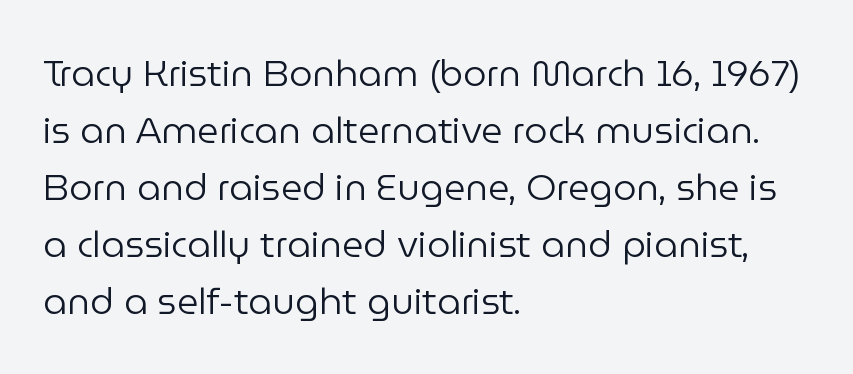
The type sits square on the baseline with zero lean. The letterforms sit shoulder to shoulder at normal distance. Honestly, the row spacing looks completely unremarkable. Letterform terminals end flat and unadorned throughout the passage. The font is comparable to plain body text, perhaps lighter. The area under the type is left untouched.
